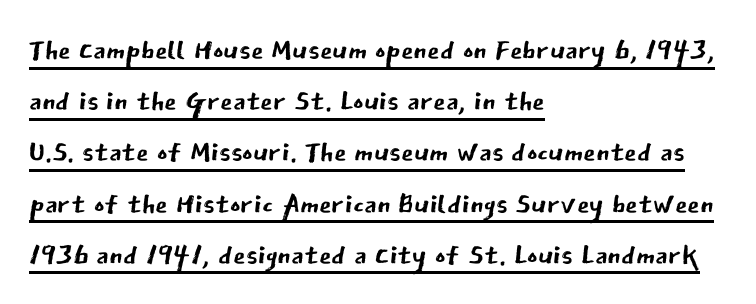
{"serif": "no", "italic": "no", "bold": "no", "weight": "regular", "width": "normal", "stroke_contrast": "low", "x_height": "medium", "monospaced": "no", "underline": "yes", "align": "left", "line_spacing": "normal", "line_spacing_ratio": 1.28, "letter_spacing": "normal", "letter_spacing_em": 0.0, "glyph_px": 40}
